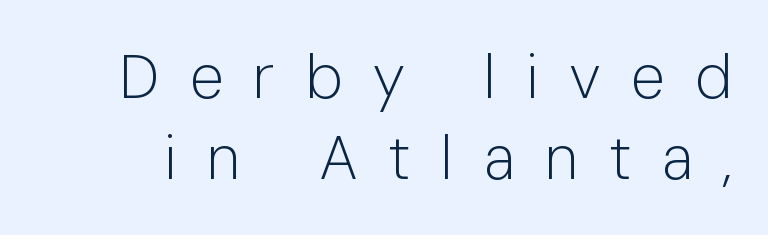
The letters advance in unequal steps, a hallmark of proportional type. Normally led — the rows are evenly, conventionally spaced. Only glyphs here, with clear space below each row. The characters are drawn with everyday or finer stroke widths. Notice how the stems are strictly vertical — no italics here.
